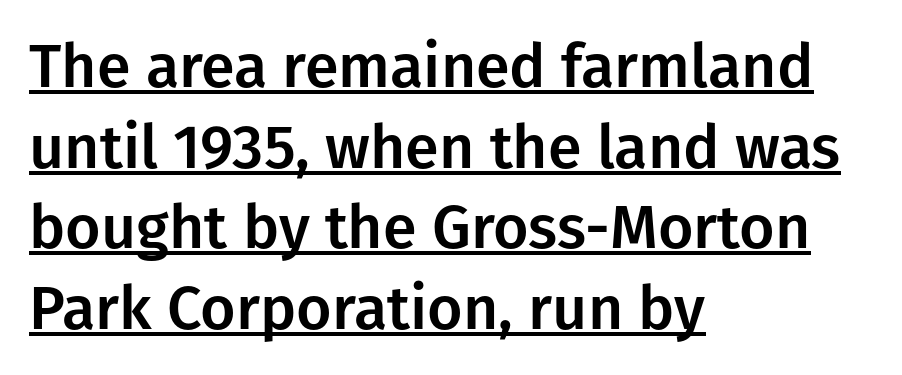
Check the space under the baseline: a stroke is drawn there. The text block is weighted toward the left margin, trailing off unevenly rightward. A typesetter would call this proportional, since set widths differ per character. Words appear dense and cohesive because spacing is normal. Italic: no, the glyphs are upright roman. Note: no serifs on the glyphs.
